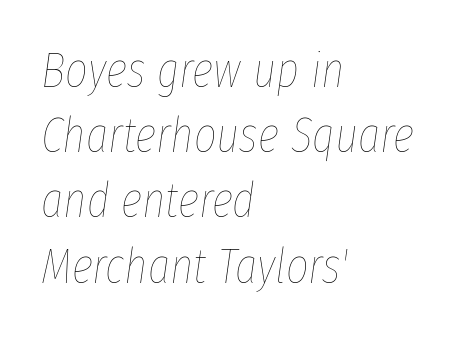
The image shows 49 px thin, condensed type, italic (leaning right); set left-aligned, normal line spacing (1.33x), normal letter spacing, not underlined; low stroke contrast and a medium x-height.
